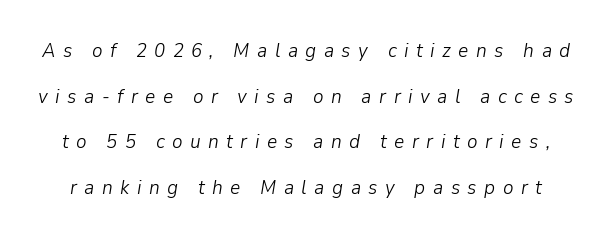
{"italic": "yes", "lean": "right", "slant_degrees": 9, "bold": "no", "underline": "no", "line_spacing": "loose", "line_spacing_ratio": 2.28, "letter_spacing": "wide", "letter_spacing_em": 0.37, "glyph_px": 20}
